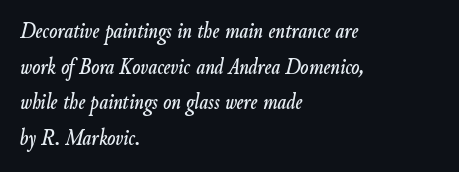
The line-height multiplier appears to be the usual default. A student would call this left alignment; a typographer would say flush left, rag right. The space beneath each line is pristine and unruled. An italicized treatment has been applied to the whole sample. Short note: letters normally spaced.
